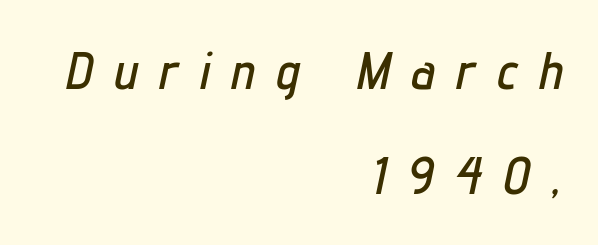
Q: Is the text italic (slanted)? A: Yes, it leans right by about 12 degrees.
Q: Is the text underlined? A: No.
Q: How is the paragraph aligned? A: Right-aligned.
Q: Is the spacing between letters normal or unusually wide? A: Unusually wide.
Q: Is the spacing between lines tight, normal or loose? A: Loose.
Q: Width (condensed, normal, or wide)? A: Condensed.
Q: Stroke contrast? A: Low.
Q: x-height? A: Medium.
Q: Monospaced? A: No.
